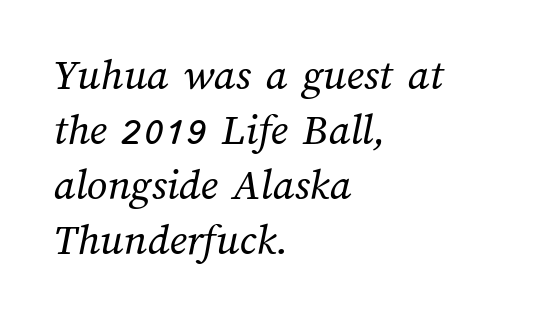
The image shows 45 px regular-weight type; set left-aligned, line spacing 1.22x, normal letter spacing, not underlined; medium stroke contrast and a medium x-height.
